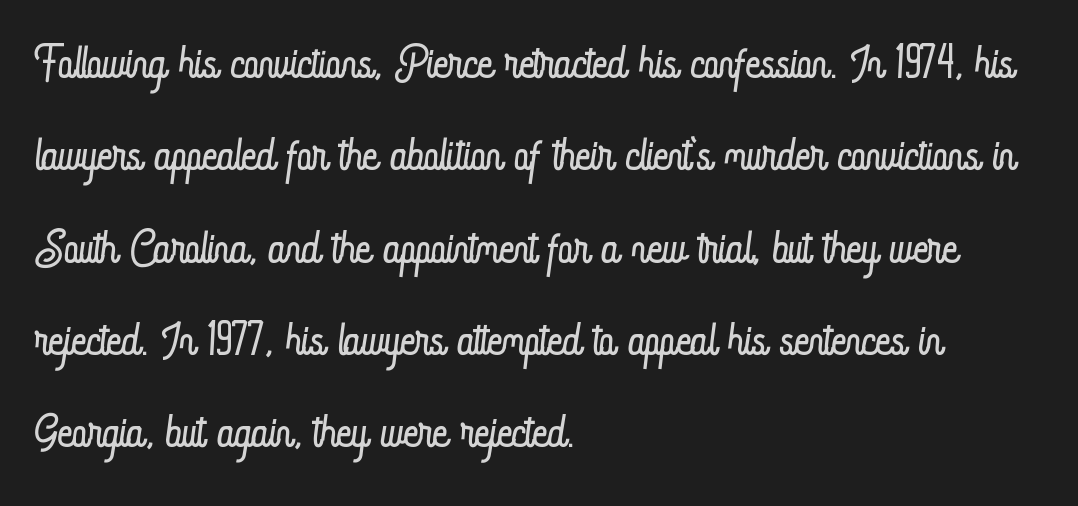
In CSS terms this would be text-align: left. Characters follow at the spacing the type designer built in. Check the space under the baseline: it is left empty. Normally led — the rows are evenly, conventionally spaced.
